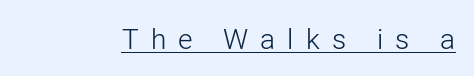
You can see a thin bar hugging the bottom of the glyphs. Letter spacing: wide. Stems and bowls with no extra thickness — not bold. Each letter keeps its own natural width here, so spacing adapts to shape. You can tell from the bare stems that sans-serif type was used. The font's upright variant was chosen for this text.
